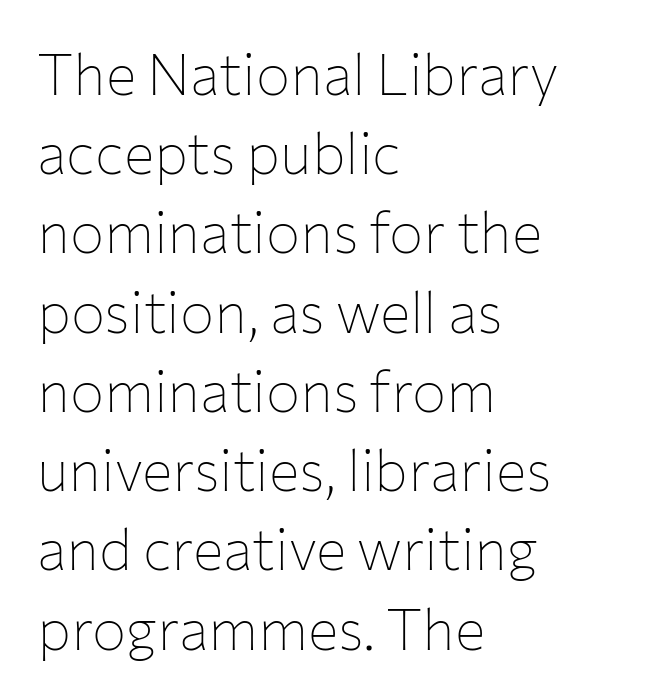
{"serif": "no", "italic": "no", "bold": "no", "weight": "thin", "width": "normal", "stroke_contrast": "low", "x_height": "medium", "monospaced": "no", "underline": "no", "align": "left", "line_spacing": "normal", "line_spacing_ratio": 1.39, "letter_spacing": "normal", "letter_spacing_em": 0.0, "glyph_px": 57}
